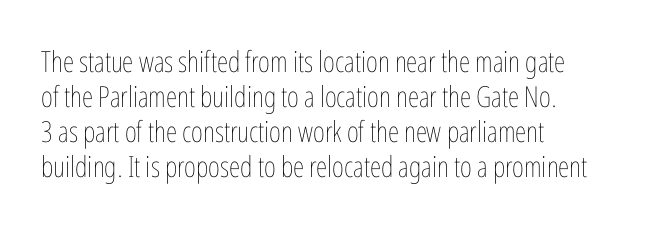
{"italic": "no", "bold": "no", "weight": "thin", "width": "condensed", "stroke_contrast": "low", "x_height": "medium", "monospaced": "no", "underline": "no", "align": "left", "line_spacing_ratio": 1.21, "letter_spacing": "normal", "letter_spacing_em": 0.0, "glyph_px": 29}
